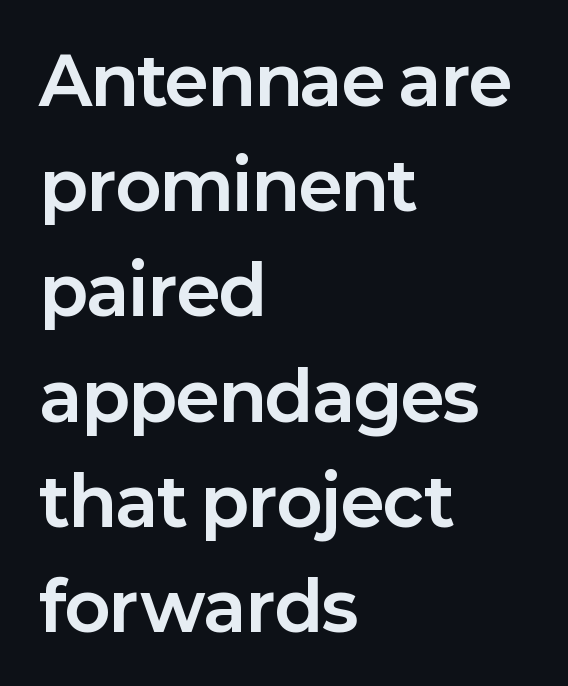
Q: Is the text bold? A: Yes.
Q: Is the text italic (slanted)? A: No, it is upright.
Q: Is the typeface a serif or a sans-serif typeface? A: Sans-serif.
Q: Is the text underlined? A: No.
Q: How is the paragraph aligned? A: Left-aligned.
Q: Is the spacing between letters normal or unusually wide? A: Normal.
Q: Is the spacing between lines tight, normal or loose? A: Normal.
Q: Width (condensed, normal, or wide)? A: Normal.
Q: Stroke contrast? A: Low.
Q: x-height? A: Medium.
Q: Monospaced? A: No.
